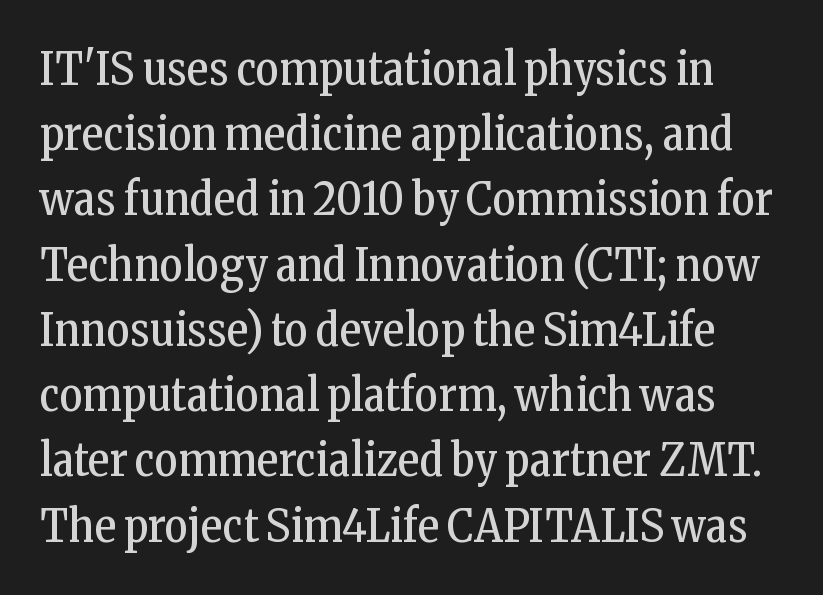
{"serif": "yes", "italic": "no", "bold": "no", "weight": "regular", "width": "condensed", "stroke_contrast": "low", "x_height": "medium", "monospaced": "no", "underline": "no", "line_spacing": "normal", "line_spacing_ratio": 1.45, "letter_spacing": "normal", "letter_spacing_em": 0.0, "glyph_px": 45}
